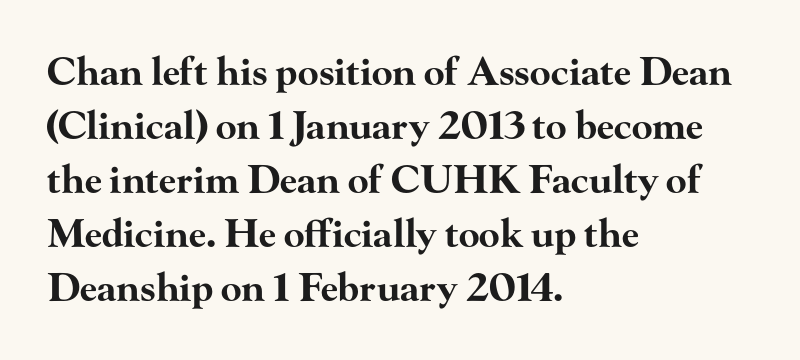
{"serif": "yes", "italic": "no", "bold": "yes", "weight": "bold", "width": "wide", "stroke_contrast": "high", "x_height": "small", "monospaced": "no", "underline": "no", "align": "left", "line_spacing": "normal", "line_spacing_ratio": 1.42, "letter_spacing": "normal", "letter_spacing_em": 0.0, "glyph_px": 38}
